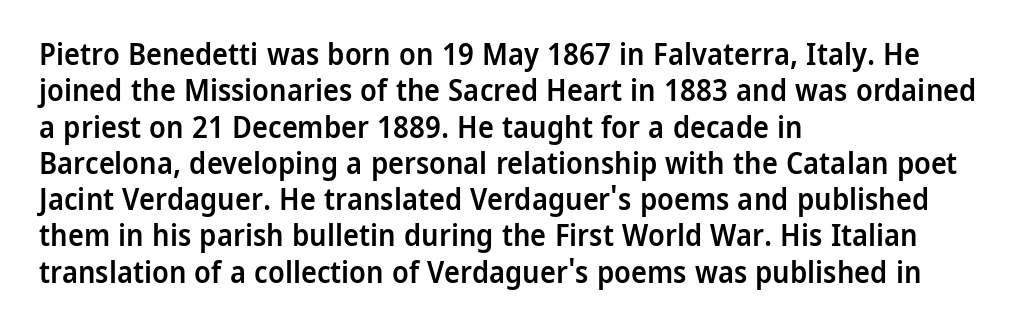
The image shows 30 px semibold sans-serif type, upright; set left-aligned, line spacing 1.21x, normal letter spacing, not underlined; low stroke contrast and a medium x-height.
